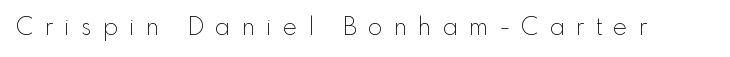
The passage shown has open, widely tracked lettering throughout. Stroke mass is kept to a normal reading level or below. The font's upright variant was chosen for this text. Bare-footed words on every line.
